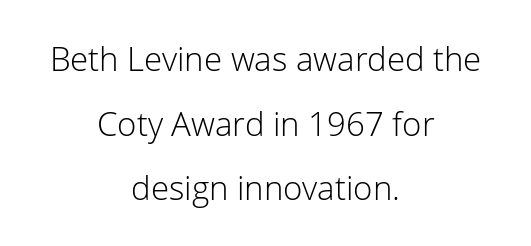
The space directly below the letters is spotless. Designer's note — italics off, roman on. You could fit nearly another row in the gap between these rows. Caption: face not bold, strokes unweighted. Honestly, the letter spacing is just normal — you wouldn't notice it.
